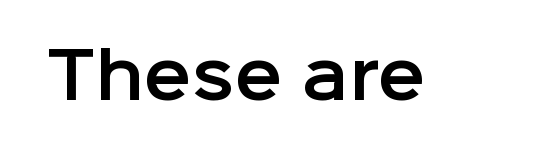
In terms of letterspacing, this is plain default setting. These lines are rendered in a variable-pitch font. Lines of text with bare space underneath. Typographically, this falls in the sans-serif category. Rendered with straight, roman letterforms.
